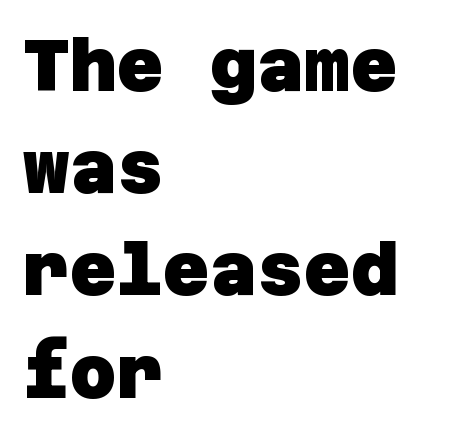
The rendering keeps characters at their native spacing. Font category for this specimen: sans-serif. Each new line begins a customary step beneath the previous one. Check the space under the baseline: it is left empty. These lines stack with their left ends in a neat column.
